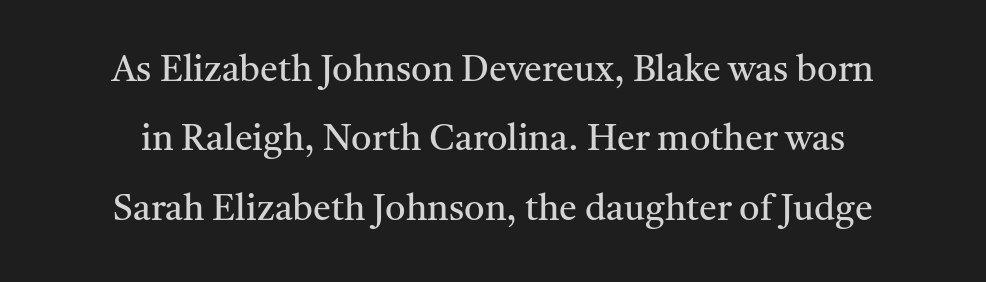
The image shows 36 px regular-weight serif type, upright; set loose line spacing (1.93x), normal letter spacing, not underlined; medium stroke contrast and a medium x-height.
